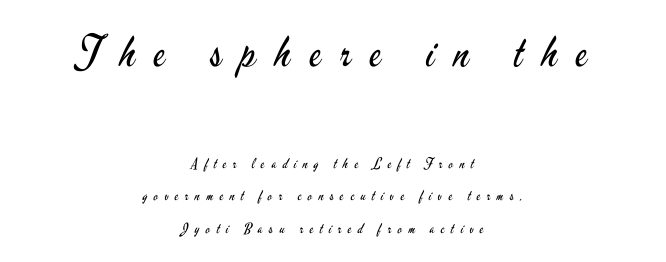
{"serif": "no", "bold": "no", "weight": "regular", "width": "condensed", "stroke_contrast": "low", "x_height": "small", "monospaced": "no", "underline": "no", "align": "center", "line_spacing": "loose", "line_spacing_ratio": 2.3, "letter_spacing": "wide", "letter_spacing_em": 0.46, "larger_block": "first", "size_ratio": 3.0, "glyph_px": 42}
